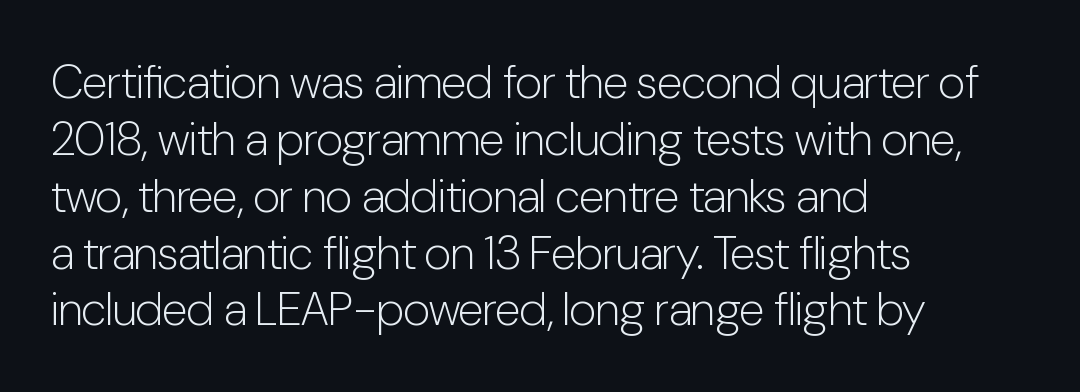
Type without underlining. The line texture is even and compact thanks to regular tracking. Each letter keeps its own natural width here, so spacing adapts to shape. Weight: regular or lighter.
